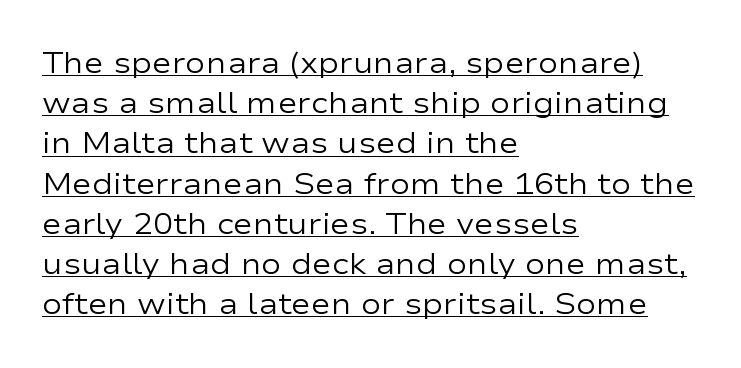
{"serif": "no", "italic": "no", "bold": "no", "weight": "regular", "width": "wide", "stroke_contrast": "low", "x_height": "medium", "monospaced": "no", "underline": "yes", "align": "left", "line_spacing": "normal", "line_spacing_ratio": 1.34, "letter_spacing": "normal", "letter_spacing_em": 0.0, "glyph_px": 30}
